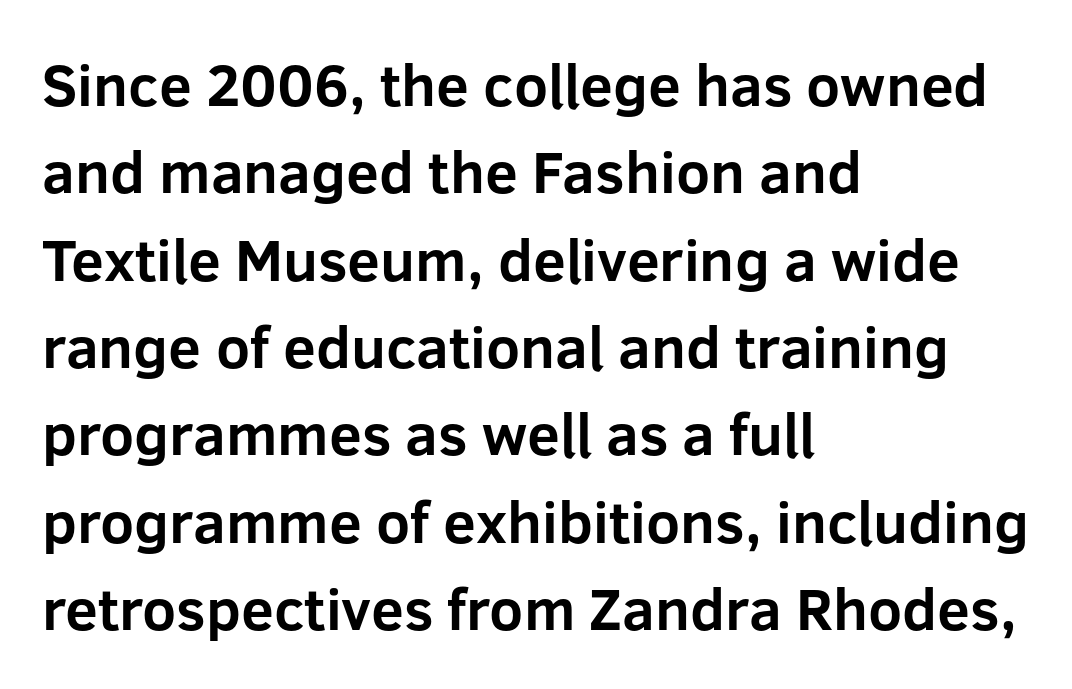
The image shows 59 px bold sans-serif type, upright; set left-aligned, normal line spacing (1.48x), normal letter spacing, not underlined; low stroke contrast and a medium x-height.
